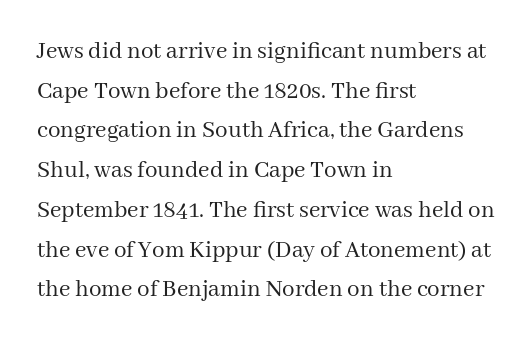
{"italic": "no", "bold": "no", "underline": "no", "align": "left", "line_spacing": "normal", "line_spacing_ratio": 1.59, "letter_spacing": "normal", "letter_spacing_em": 0.0, "glyph_px": 25}
